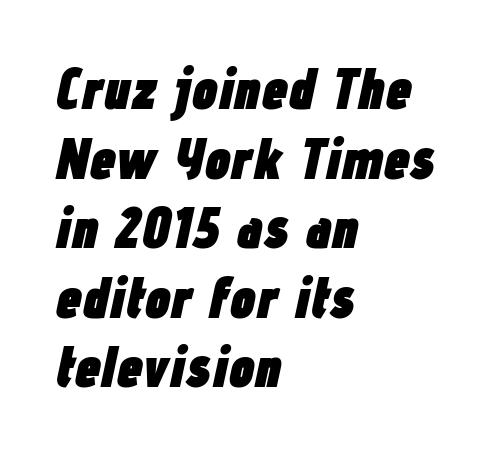
{"italic": "yes", "lean": "right", "slant_degrees": 12, "bold": "yes", "weight": "heavy", "width": "condensed", "stroke_contrast": "low", "x_height": "medium", "monospaced": "no", "underline": "no", "align": "left", "line_spacing_ratio": 1.2, "letter_spacing": "normal", "letter_spacing_em": 0.0, "glyph_px": 58}
